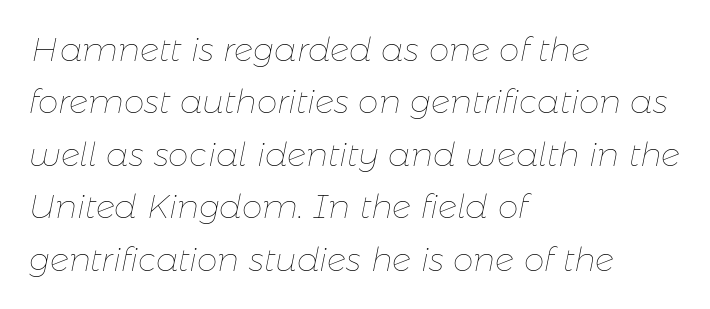
{"italic": "yes", "lean": "right", "slant_degrees": 11, "bold": "no", "weight": "thin", "width": "normal", "stroke_contrast": "low", "x_height": "medium", "monospaced": "no", "underline": "no", "align": "left", "line_spacing": "normal", "line_spacing_ratio": 1.59, "letter_spacing": "normal", "letter_spacing_em": 0.0, "glyph_px": 33}
